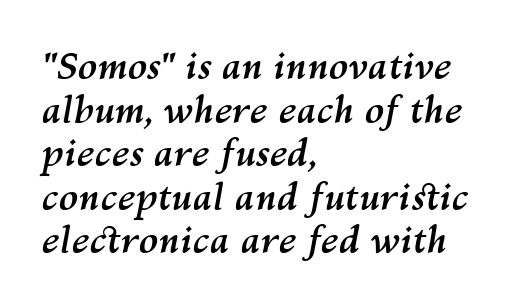
On the weight axis this lands at bold, roughly 700. Short note: letters normally spaced. The letters advance in unequal steps, a hallmark of proportional type. Notice how the passage keeps a crisp vertical edge on the left only. Underlining? Definitely not there. Does the lettering tilt? It does — this is italic.
